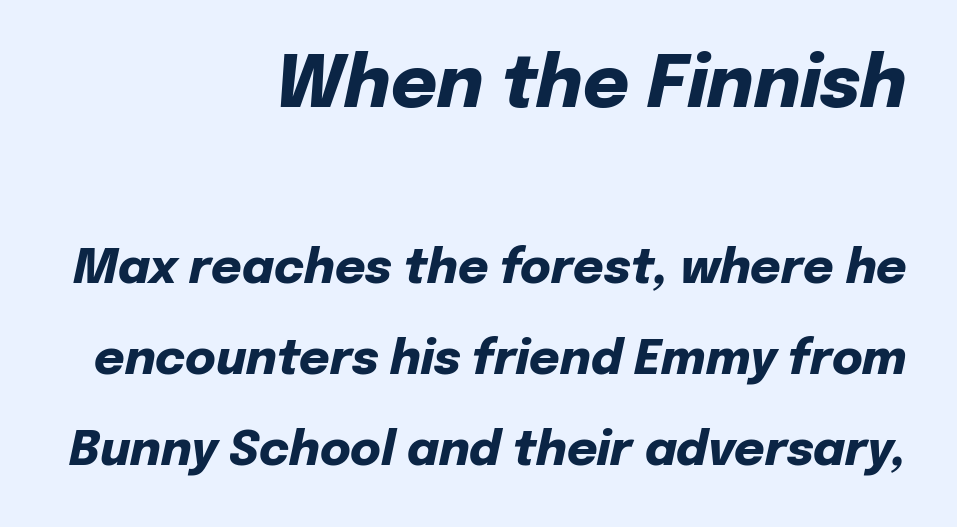
The image shows 71 px heavy type, italic (leaning right); set right-aligned, loose line spacing (1.94x), normal letter spacing, not underlined; the first (top) block is 1.51x larger; low stroke contrast and a medium x-height.
